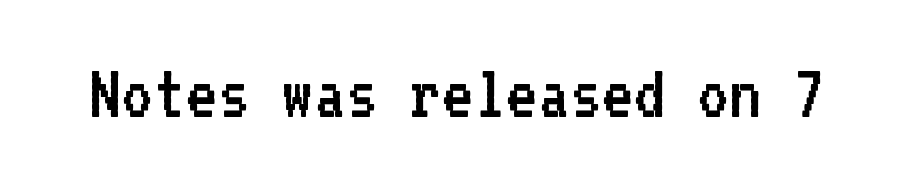
Nope, not italic — everything's standing straight. The characters display no serif detailing; their extremities are plain. Vertical stems look standard width or narrower in stroke. The letters sit at their default tracking, neither squeezed nor spread. The letters march in equal steps, a hallmark of fixed-pitch type.
